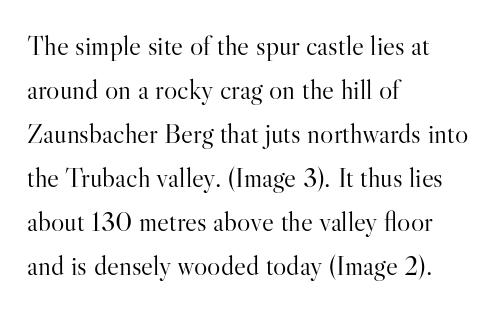
Line spacing here is normal. Short and long lines alike share a common starting point at left. Nobody drew a line under any word here. Tall strokes in this sample are plumb rather than angled. Character widths vary here, with narrow letters taking less room than wide ones.
